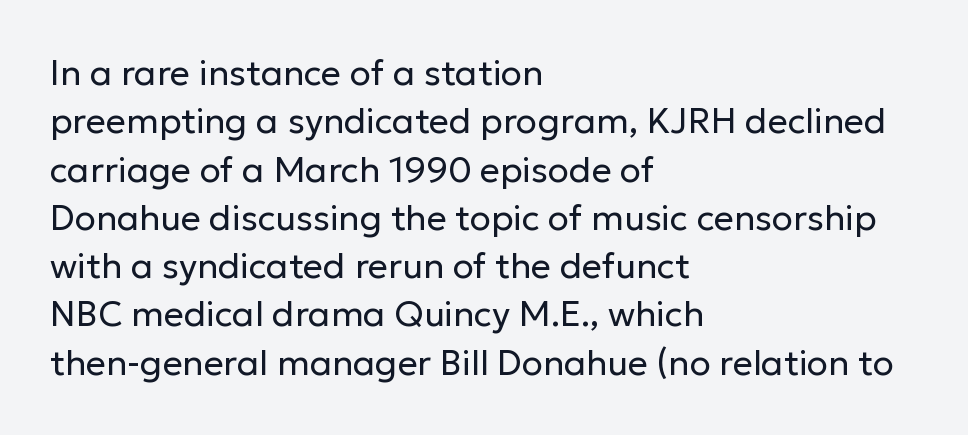
Each letter keeps its own natural width here, so spacing adapts to shape. The space beneath each line is pristine and unruled. Does extra space separate the letters? No, they use regular spacing. The axis of the letterforms is exactly vertical.
